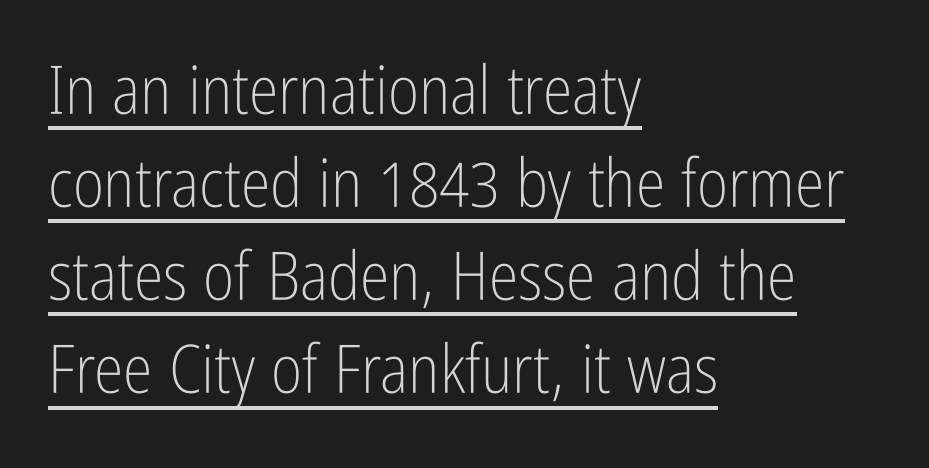
The image shows 67 px light, condensed sans-serif type, upright; set left-aligned, normal line spacing (1.39x), normal letter spacing, underlined; low stroke contrast and a medium x-height.
